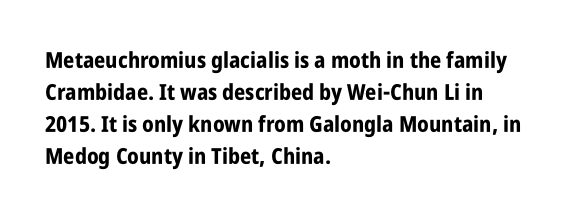
These lines were composed using upright roman letters. Bare-footed words on every line. The vertical gap from one line to the next is medium. Leftover space on each line is placed entirely after the last word. The line texture is even and compact thanks to regular tracking.
